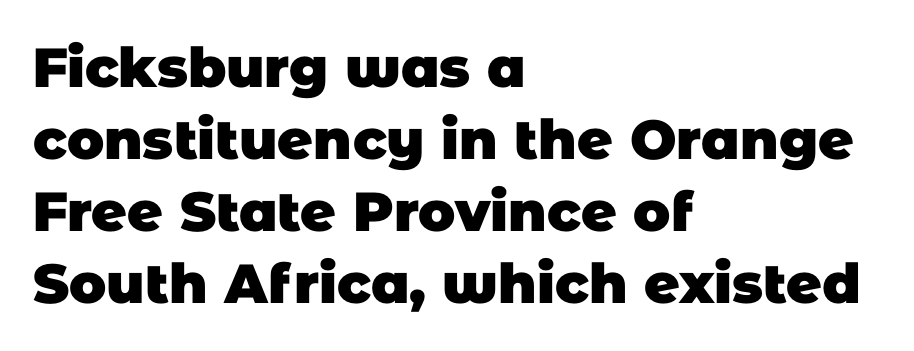
{"serif": "no", "bold": "yes", "weight": "heavy", "width": "normal", "stroke_contrast": "low", "x_height": "large", "monospaced": "no", "underline": "no", "align": "left", "line_spacing": "normal", "line_spacing_ratio": 1.31, "letter_spacing": "normal", "letter_spacing_em": 0.0, "glyph_px": 55}
